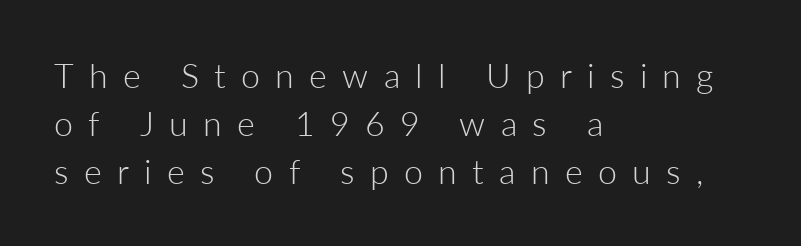
Serifs: no, the terminals of the letterforms are clean. The passage shown is not bold in any degree. You could only call the tracking loose — the letters float apart. Words float on clear page, feet unadorned. Nope, not italic — everything's standing straight.
